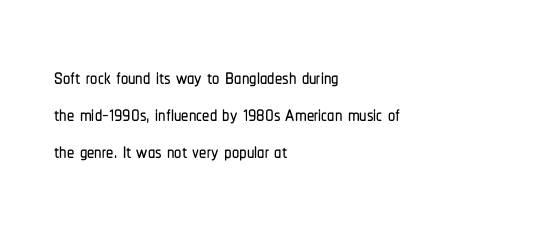
Glyph-to-glyph distance matches everyday printed text. Vertically, the passage feels balanced, rows spaced as you'd expect. Stroke terminals: plain, sans-serif. Check the space under the baseline: it is left empty. No italicization has been applied; the sample stays upright. Horizontal alignment here is leftward, the default for most running prose.
